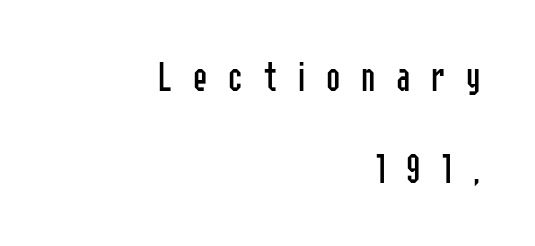
The image shows 43 px regular-weight, condensed sans-serif type, upright; set right-aligned, loose line spacing (2.13x), unusually wide letter spacing (+0.48 em), not underlined; low stroke contrast and a medium x-height.
